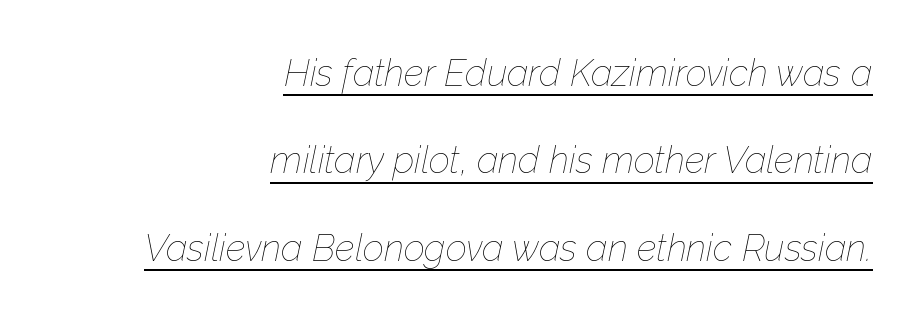
Compared with typical paragraphs, the rows here are farther apart. Is this a fixed-width face? No — the glyphs have proportional, varying widths. Every row of glyphs terminates at an identical x-position on the right. Heaviness? Minimal to ordinary, like unemphasized prose.
